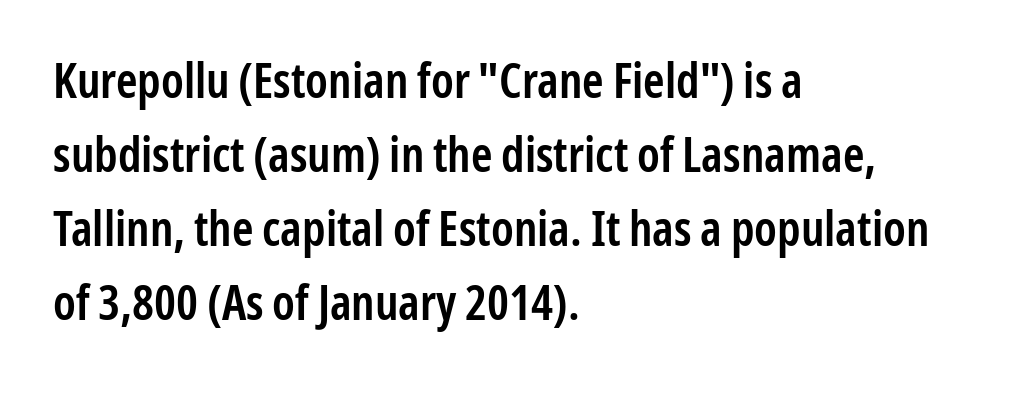
The image shows 48 px semibold, condensed sans-serif type, upright; set left-aligned, normal line spacing (1.54x), normal letter spacing, not underlined; low stroke contrast and a medium x-height.
